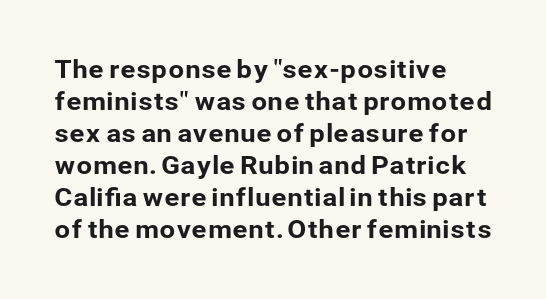
{"italic": "no", "underline": "no", "align": "left", "line_spacing": "normal", "line_spacing_ratio": 1.28, "letter_spacing": "normal", "letter_spacing_em": 0.0, "glyph_px": 25}
